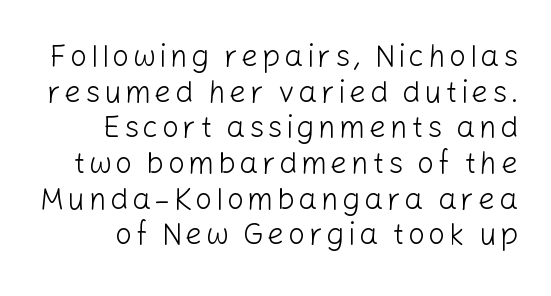
{"serif": "no", "italic": "no", "bold": "no", "weight": "light", "width": "normal", "stroke_contrast": "low", "x_height": "medium", "monospaced": "no", "underline": "no", "line_spacing_ratio": 1.19, "glyph_px": 30}
